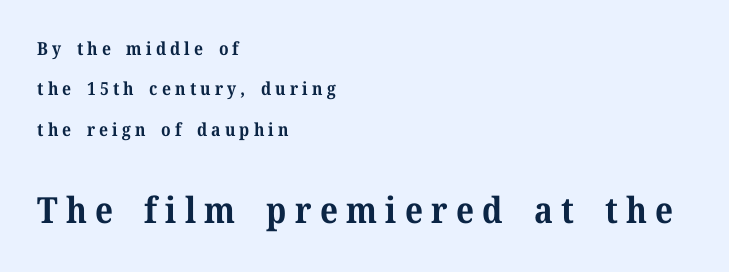
Rendered with straight, roman letterforms. The passage shown begins with its smaller block and ends with its larger one. Look at the tracking — it's clearly loosened, letters drifting apart. Caption: multi-line text, flush left, ragged right. Think of a printed novel: that variable character pitch is what you see here. Every letter is thick-stroked: bold, no question.
